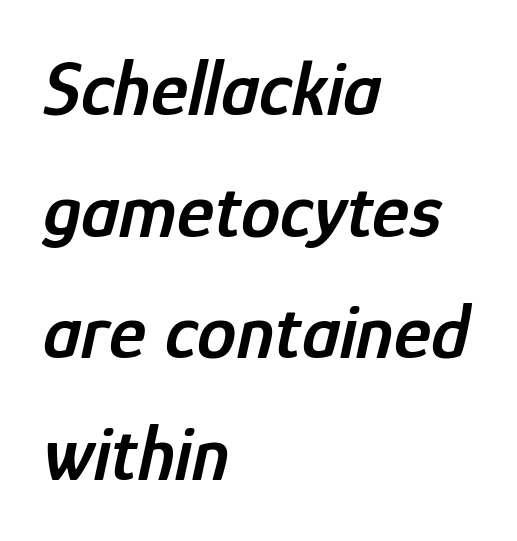
Q: Is the text bold? A: Semi-bold.
Q: Is the text italic (slanted)? A: Yes, it leans right by about 12 degrees.
Q: Is the text underlined? A: No.
Q: How is the paragraph aligned? A: Left-aligned.
Q: Is the spacing between letters normal or unusually wide? A: Normal.
Q: Is the spacing between lines tight, normal or loose? A: Normal.
Q: Width (condensed, normal, or wide)? A: Condensed.
Q: Stroke contrast? A: Low.
Q: x-height? A: Medium.
Q: Monospaced? A: No.
